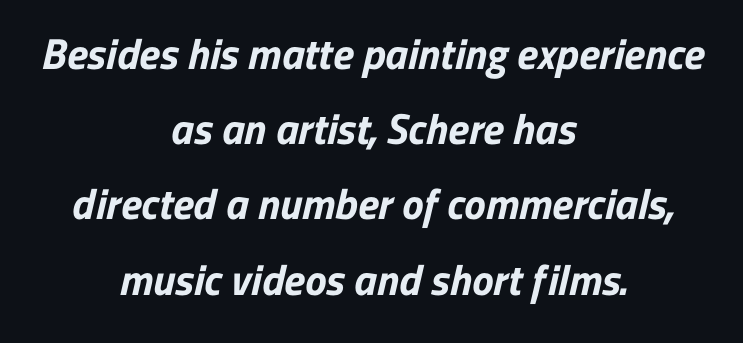
The image shows 43 px bold sans-serif type; set centered, line spacing 1.75x, normal letter spacing, not underlined; low stroke contrast and a medium x-height.
